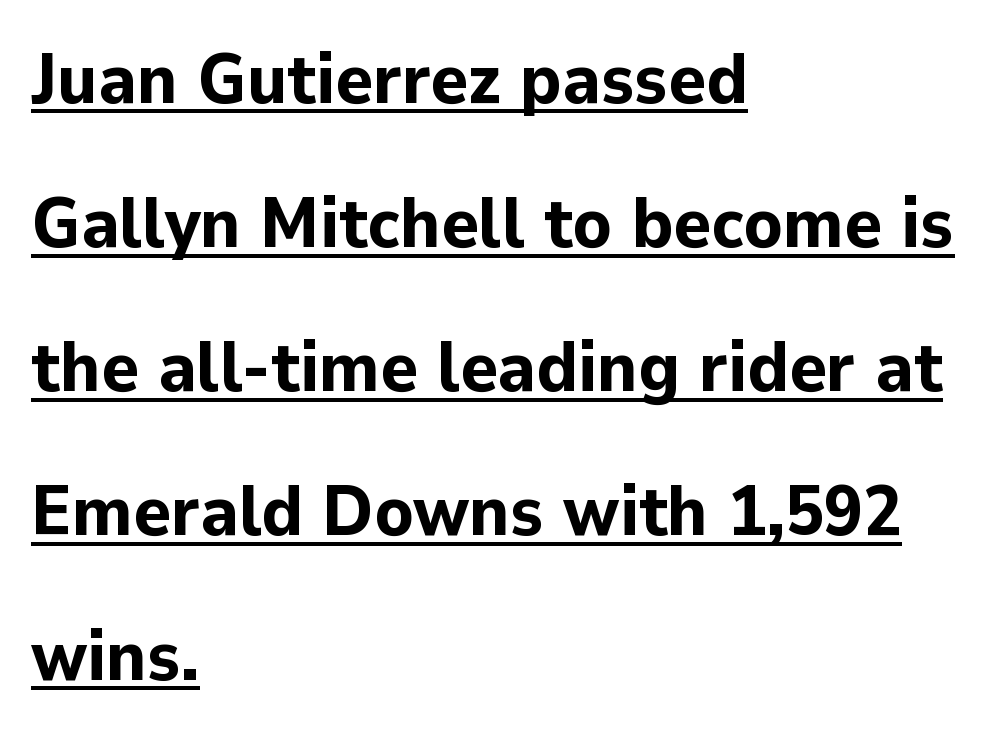
The image shows 71 px bold sans-serif type, upright; set left-aligned, loose line spacing (2.03x), normal letter spacing, underlined; low stroke contrast and a medium x-height.
